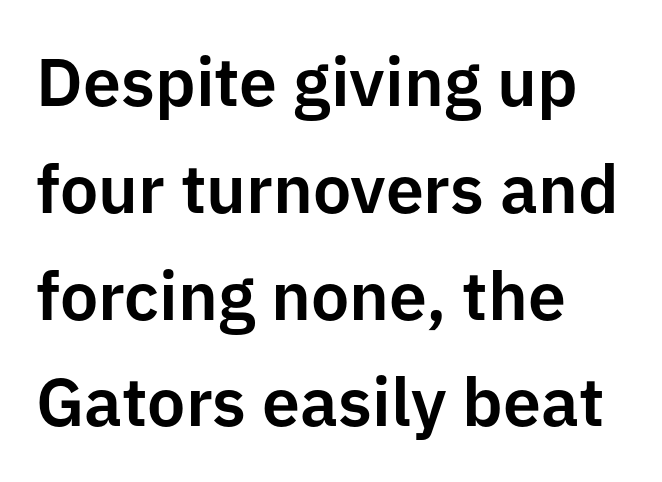
This is sans-serif lettering, the kind often seen on screens and signage. This sample is left-justified, so line endings fall wherever the words run out. Nobody touched the tracking dial on this one. Each letter keeps its own natural width here, so spacing adapts to shape. Leading: standard.
